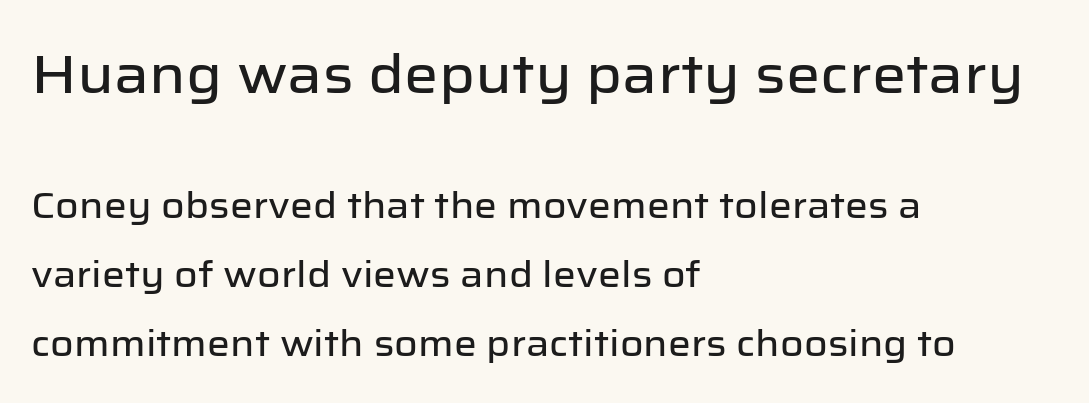
{"serif": "no", "italic": "no", "width": "normal", "stroke_contrast": "low", "x_height": "medium", "monospaced": "no", "underline": "no", "align": "left", "line_spacing": "loose", "line_spacing_ratio": 1.91, "letter_spacing": "normal", "letter_spacing_em": 0.0, "larger_block": "first", "size_ratio": 1.5, "glyph_px": 54}
